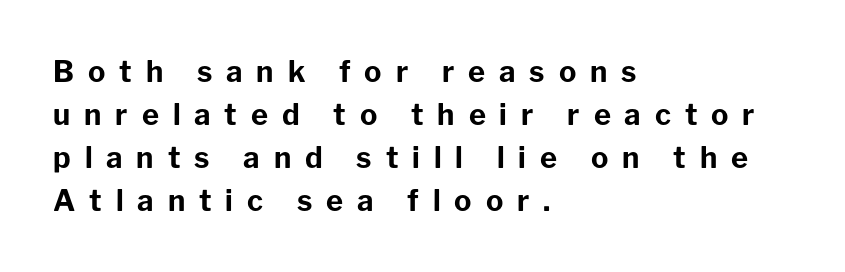
{"serif": "no", "italic": "no", "bold": "yes", "weight": "bold", "width": "normal", "stroke_contrast": "low", "x_height": "medium", "monospaced": "no", "underline": "no", "align": "left", "line_spacing": "normal", "line_spacing_ratio": 1.48, "letter_spacing": "wide", "letter_spacing_em": 0.48, "glyph_px": 29}
